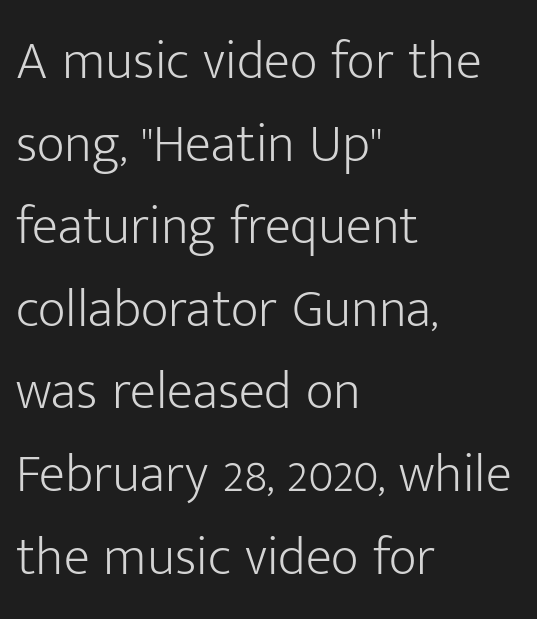
{"serif": "no", "italic": "no", "bold": "no", "weight": "light", "width": "normal", "stroke_contrast": "low", "x_height": "medium", "monospaced": "no", "underline": "no", "align": "left", "line_spacing": "normal", "line_spacing_ratio": 1.53, "letter_spacing": "normal", "letter_spacing_em": 0.0, "glyph_px": 54}
